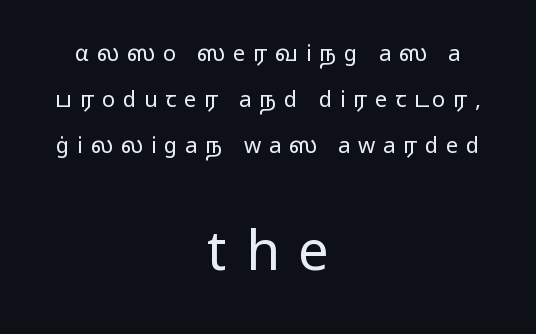
{"serif": "no", "italic": "no", "bold": "no", "weight": "regular", "width": "wide", "stroke_contrast": "low", "x_height": "medium", "monospaced": "no", "underline": "no", "align": "center", "line_spacing": "loose", "line_spacing_ratio": 2.08, "letter_spacing": "wide", "letter_spacing_em": 0.35, "larger_block": "second", "size_ratio": 2.45, "glyph_px": 54}
